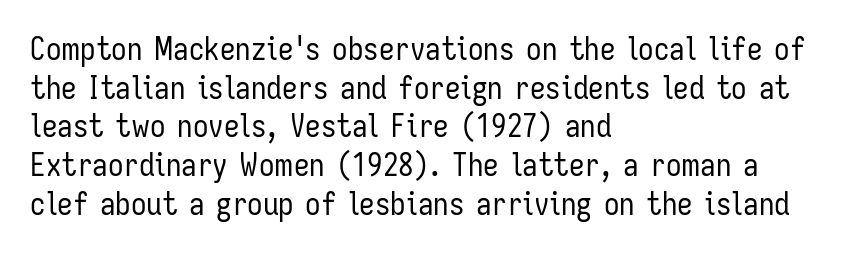
The image shows 31 px regular-weight, condensed sans-serif type, upright; set left-aligned, normal line spacing (1.25x), normal letter spacing, not underlined; low stroke contrast and a medium x-height.
